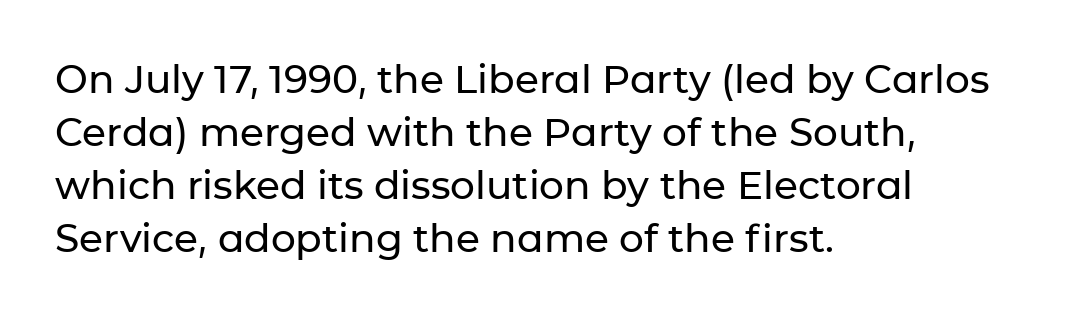
The image shows 39 px sans-serif type, upright; set left-aligned, normal line spacing (1.36x), normal letter spacing, not underlined; low stroke contrast and a medium x-height.
